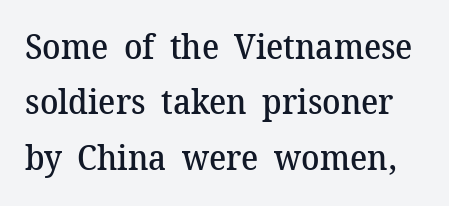
Q: Is the text bold? A: Semi-bold.
Q: Is the text italic (slanted)? A: No, it is upright.
Q: Is the typeface a serif or a sans-serif typeface? A: Serif.
Q: Is the text underlined? A: No.
Q: Is the spacing between letters normal or unusually wide? A: Normal.
Q: Is the spacing between lines tight, normal or loose? A: Normal.
Q: Width (condensed, normal, or wide)? A: Normal.
Q: Stroke contrast? A: Medium.
Q: x-height? A: Medium.
Q: Monospaced? A: No.
